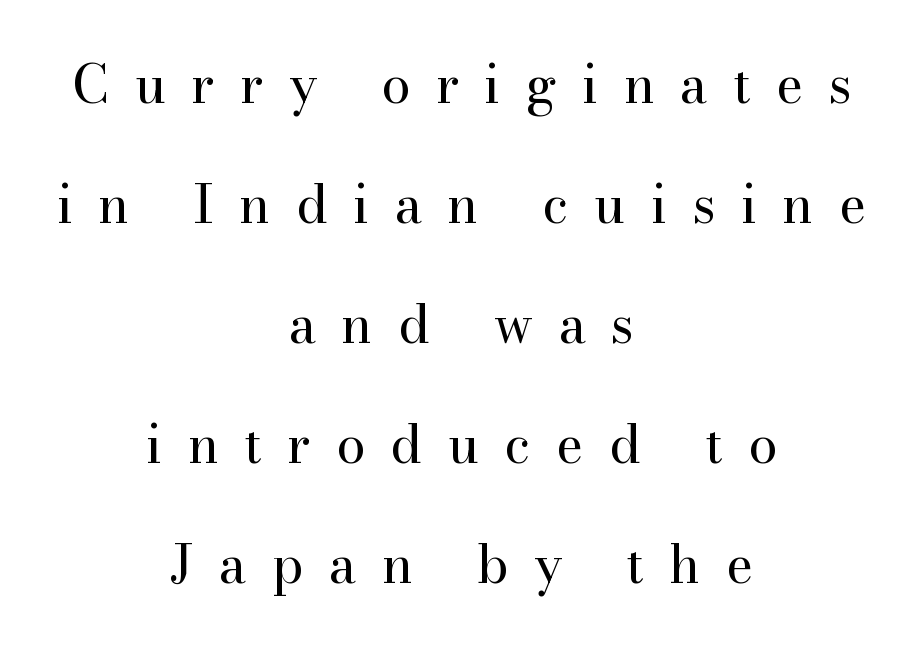
The image shows 52 px regular-weight serif type, upright; set centered, loose line spacing (2.31x), unusually wide letter spacing (+0.49 em), not underlined; high stroke contrast and a small x-height.
